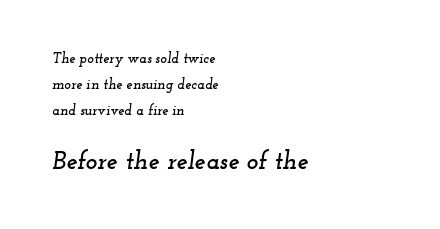
The image shows 25 px text type, italic (leaning right); set left-aligned, line spacing 1.86x, normal letter spacing, not underlined; the second (bottom) block is 1.79x larger.
